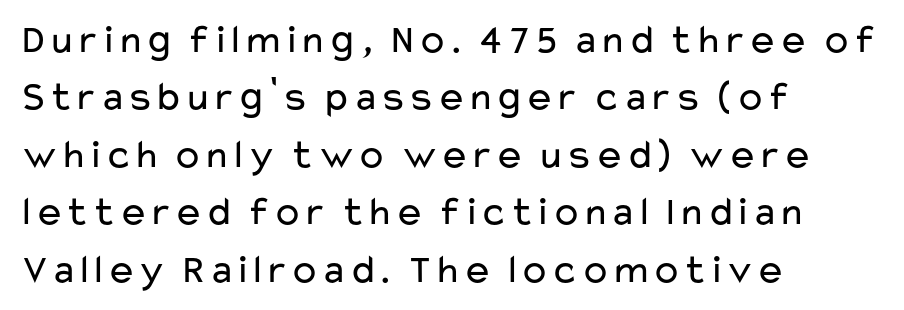
{"serif": "no", "italic": "no", "bold": "no", "weight": "regular", "width": "wide", "stroke_contrast": "low", "x_height": "medium", "monospaced": "no", "underline": "no", "align": "left", "line_spacing": "normal", "line_spacing_ratio": 1.4, "letter_spacing": "normal", "letter_spacing_em": 0.0, "glyph_px": 41}
